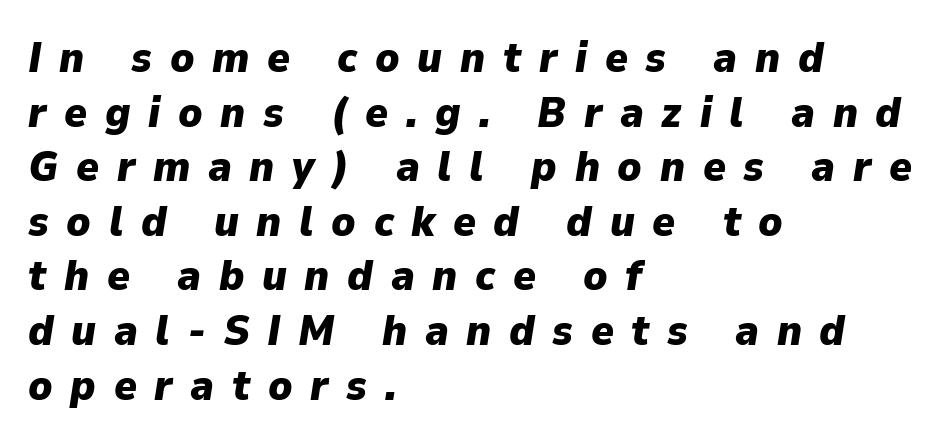
Q: Is the text bold? A: Yes.
Q: Is the text italic (slanted)? A: Yes, it leans right by about 9 degrees.
Q: Is the text underlined? A: No.
Q: How is the paragraph aligned? A: Left-aligned.
Q: Is the spacing between letters normal or unusually wide? A: Unusually wide.
Q: Is the spacing between lines tight, normal or loose? A: Normal.
Q: Width (condensed, normal, or wide)? A: Normal.
Q: Stroke contrast? A: Low.
Q: x-height? A: Medium.
Q: Monospaced? A: No.
